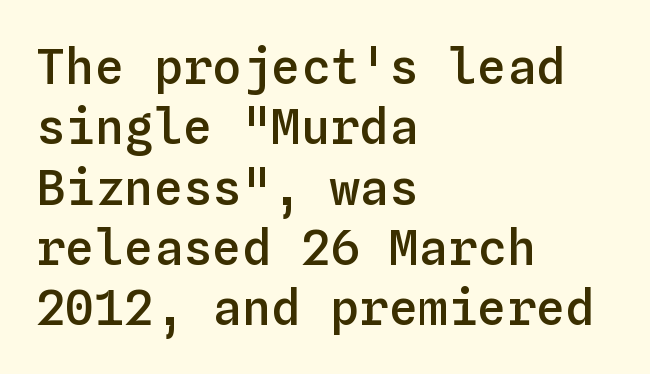
The image shows 49 px semibold type, upright, monospaced; set left-aligned, line spacing 1.23x, normal letter spacing, not underlined; low stroke contrast and a medium x-height.
